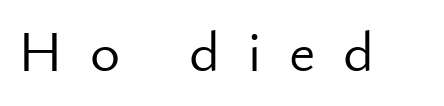
The image shows 58 px light sans-serif type, upright; set unusually wide letter spacing (+0.47 em), not underlined; low stroke contrast and a small x-height.
